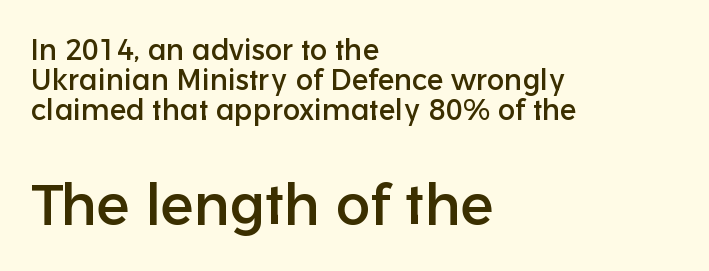
{"serif": "no", "italic": "no", "width": "normal", "stroke_contrast": "low", "x_height": "medium", "monospaced": "no", "underline": "no", "align": "left", "line_spacing": "tight", "line_spacing_ratio": 1.04, "letter_spacing": "normal", "letter_spacing_em": 0.0, "larger_block": "second", "size_ratio": 2.0, "glyph_px": 58}
